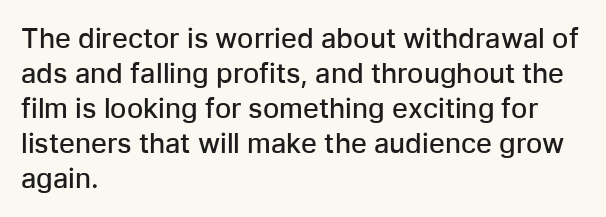
The image shows 27 px text type, upright; set left-aligned, normal line spacing (1.3x), normal letter spacing, not underlined.
